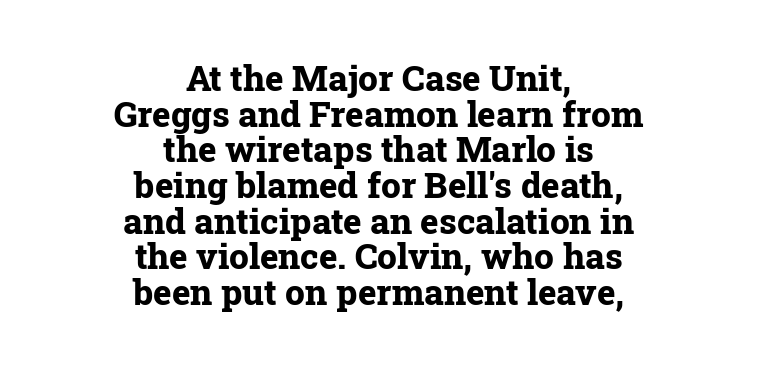
The passage shown is not underscored anywhere. The font family rendered here belongs to the serif group. Posture: vertical. Line spacing here is tight. Horizontal alignment here is central, giving a formal, balanced look.
